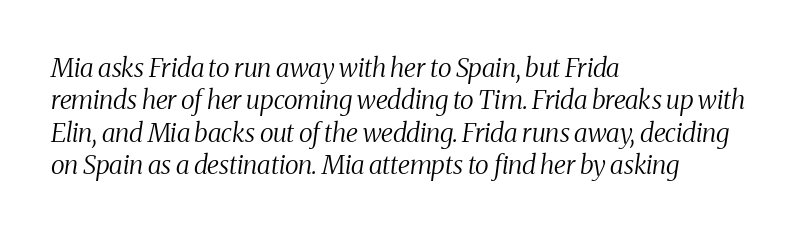
Honestly, the letter spacing is just normal — you wouldn't notice it. The line-height multiplier appears to be the usual default. Slant detected: the letters are inclined. The compositor pushed each line to the left boundary. The foot of each line stays bare and open. The strokes carry an ordinary text weight at most.
